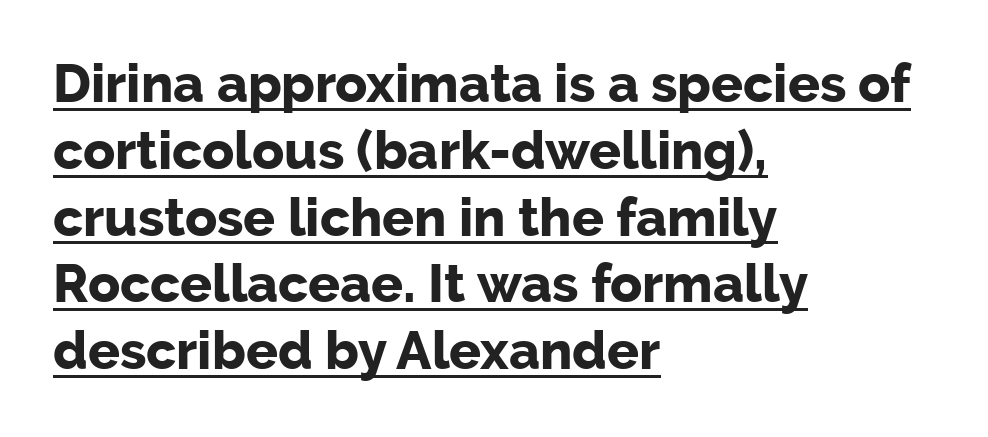
The image shows 53 px bold sans-serif type, upright; set left-aligned, normal line spacing (1.26x), normal letter spacing, underlined; low stroke contrast and a medium x-height.
